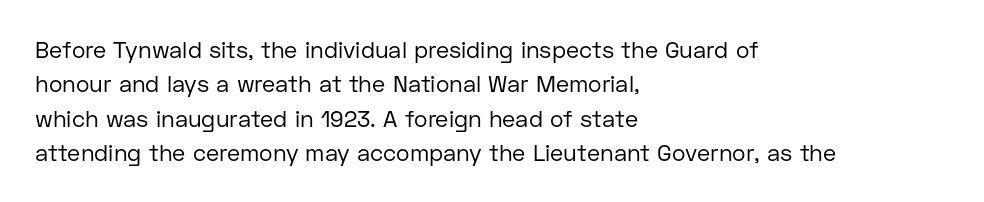
Observe the ordinary spacing: letters are neighbours, not strangers. Only glyphs here, with clear space below each row. Honestly, the row spacing looks completely unremarkable. No letter is thick-stroked: the sample isn't bold.
